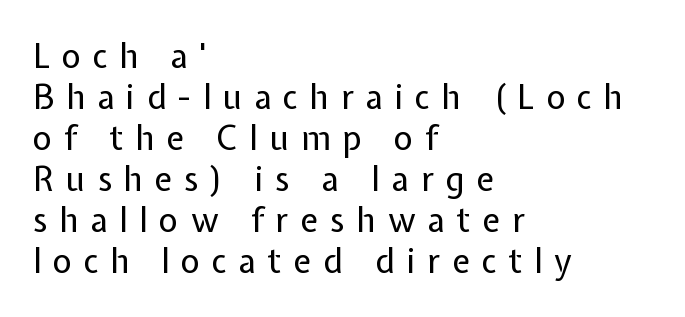
The gaps between neighbouring characters are conspicuously large. The rendering shows plain stroke endings on the letterforms — a sans-serif design. Horizontally, the lines are justified to the leading edge only. Character widths vary here, with narrow letters taking less room than wide ones.
